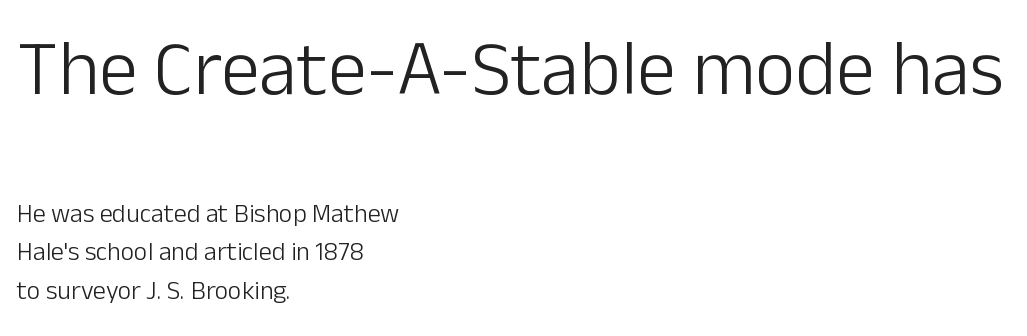
Q: Is the text bold? A: No.
Q: Is the text italic (slanted)? A: No, it is upright.
Q: Is the typeface a serif or a sans-serif typeface? A: Sans-serif.
Q: Is the text underlined? A: No.
Q: How is the paragraph aligned? A: Left-aligned.
Q: Is the spacing between letters normal or unusually wide? A: Normal.
Q: Is the spacing between lines tight, normal or loose? A: Normal.
Q: Which block of text is set in a larger size, the first (top) or the second (bottom)? A: The first (top) one.
Q: Width (condensed, normal, or wide)? A: Normal.
Q: Stroke contrast? A: Low.
Q: x-height? A: Medium.
Q: Monospaced? A: No.
